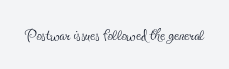
The image shows 22 px text type; set normal letter spacing, not underlined.
